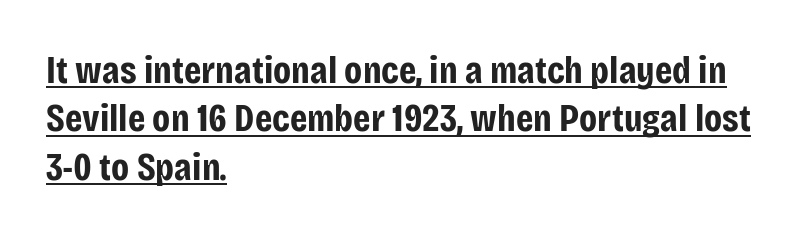
A typesetter would call this proportional, since set widths differ per character. Has an underline been added? It has. This is heavy type, rendered in bold. Classification — sans serif. Which margin do the lines hug? The left one — the right edge is uneven.
